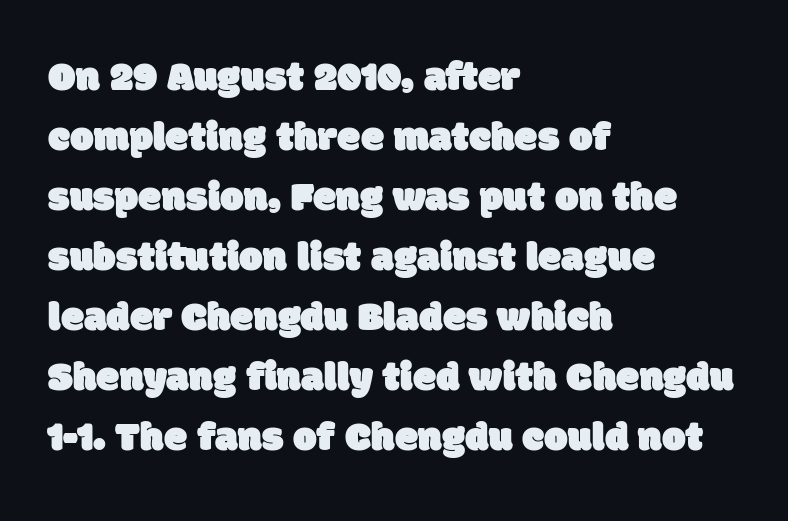
Q: Is the typeface a serif or a sans-serif typeface? A: Sans-serif.
Q: Is the text underlined? A: No.
Q: How is the paragraph aligned? A: Left-aligned.
Q: Is the spacing between letters normal or unusually wide? A: Normal.
Q: Is the spacing between lines tight, normal or loose? A: Normal.
Q: Width (condensed, normal, or wide)? A: Normal.
Q: Stroke contrast? A: Low.
Q: x-height? A: Large.
Q: Monospaced? A: No.
